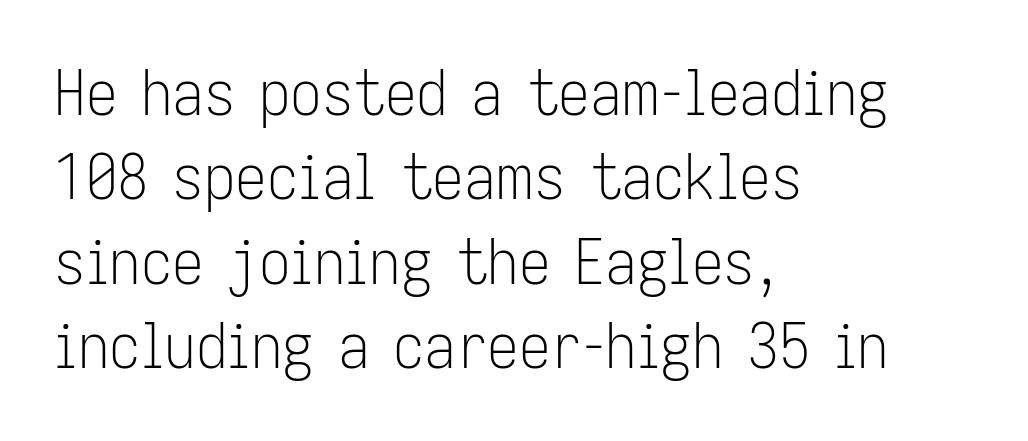
{"serif": "no", "italic": "no", "bold": "no", "weight": "light", "width": "condensed", "stroke_contrast": "low", "x_height": "medium", "monospaced": "no", "underline": "no", "align": "left", "line_spacing": "normal", "line_spacing_ratio": 1.34, "letter_spacing": "normal", "letter_spacing_em": 0.0, "glyph_px": 63}
